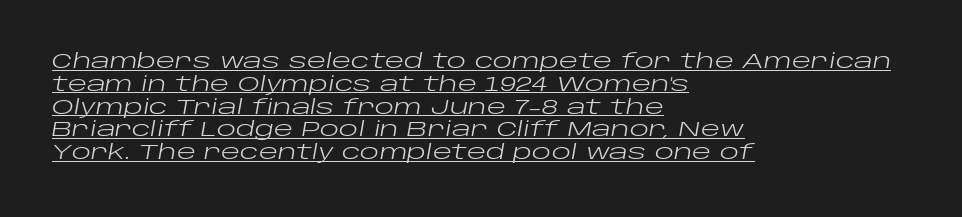
Q: Is the text bold? A: No.
Q: Is the text italic (slanted)? A: Yes, it leans right by about 10 degrees.
Q: Is the text underlined? A: Yes.
Q: How is the paragraph aligned? A: Left-aligned.
Q: Is the spacing between letters normal or unusually wide? A: Normal.
Q: Is the spacing between lines tight, normal or loose? A: Tight.
